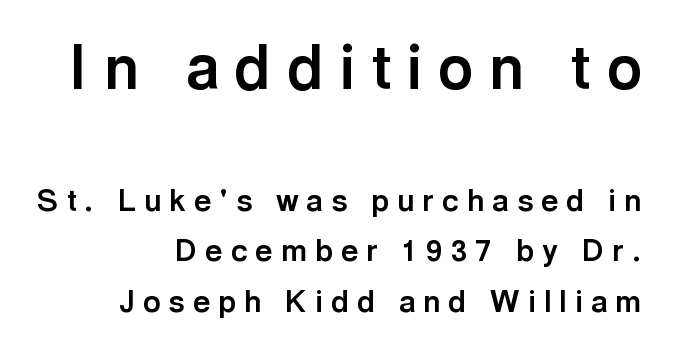
Visually, the top section dominates because its glyphs are scaled up. Quick note: not italic, upright. Reading down the block, your eye finds every line finishing at a fixed right position. Leading matches the norm, producing a regular column. Each letter's strokes conclude bluntly, with no projecting serifs.
